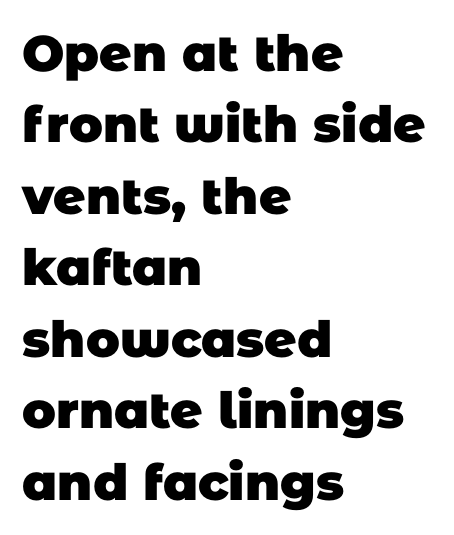
This rendering leaves character spacing at its baseline value. The characters look thick and weighty, a clear bold. Each letter keeps its own natural width here, so spacing adapts to shape. Serif or sans? Sans — the stroke terminals are bare. Left-aligned paragraph, ragged on the right.
